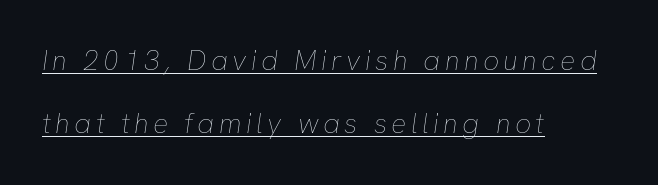
Q: Is the text bold? A: No.
Q: Is the text italic (slanted)? A: Yes, it leans right by about 8 degrees.
Q: Is the text underlined? A: Yes.
Q: How is the paragraph aligned? A: Left-aligned.
Q: Is the spacing between lines tight, normal or loose? A: Loose.
Q: Width (condensed, normal, or wide)? A: Normal.
Q: Stroke contrast? A: Low.
Q: x-height? A: Medium.
Q: Monospaced? A: No.
